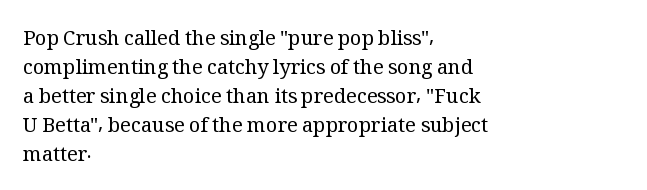
Beneath every word, the page is bare. Stems here are at most as thick as an everyday book face. When letters stand straight like this, we call the style roman or upright. This rendering leaves character spacing at its baseline value. The rendering uses a moderate line-height, typical for paragraphs.
